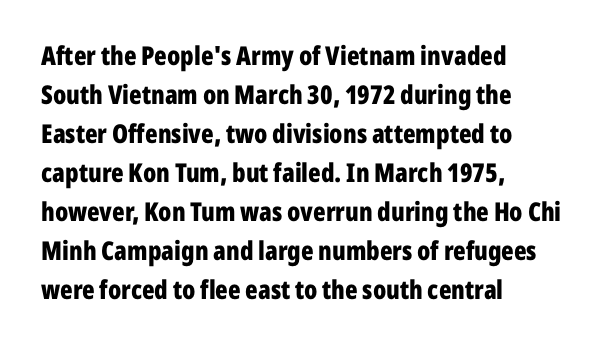
Successive baselines arrive at the customary interval. Nope, not italic — everything's standing straight. Stroke thickness is high; the sample reads as a true bold. Line starts are locked; line ends wander. Clear beneath every line of the passage. The line texture is even and compact thanks to regular tracking.
